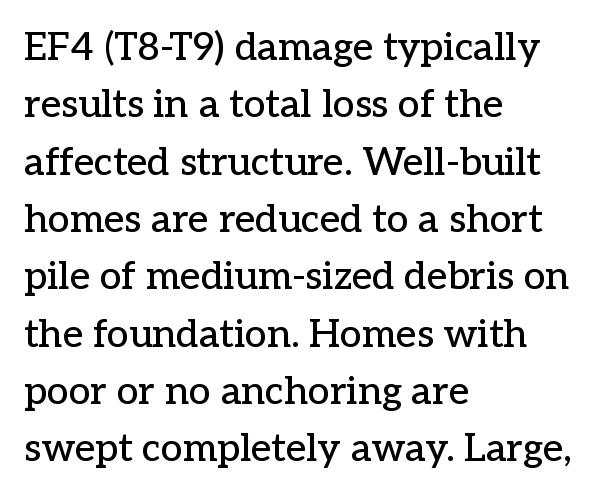
Just letters on the line, the space beneath them empty. The text was rendered using a seriffed face with decorative stroke endings. Rows of type keep a routine distance in the vertical direction. A classic flush-left, rag-right setting is used for this passage.
